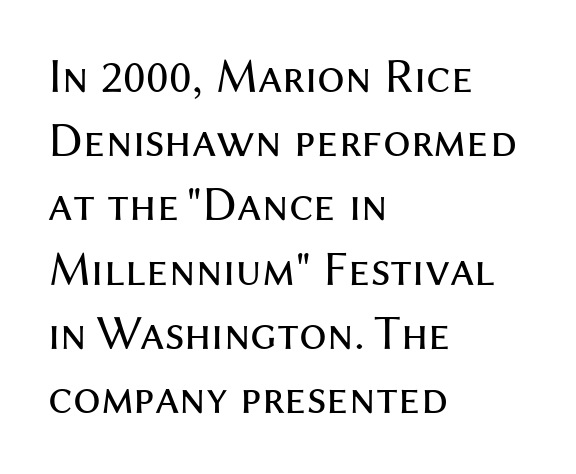
Q: Is the text bold? A: No.
Q: Is the text italic (slanted)? A: No, it is upright.
Q: Is the typeface a serif or a sans-serif typeface? A: Sans-serif.
Q: Is the text underlined? A: No.
Q: How is the paragraph aligned? A: Left-aligned.
Q: Is the spacing between letters normal or unusually wide? A: Normal.
Q: Is the spacing between lines tight, normal or loose? A: Normal.
Q: Width (condensed, normal, or wide)? A: Normal.
Q: Stroke contrast? A: Medium.
Q: x-height? A: Medium.
Q: Monospaced? A: No.
